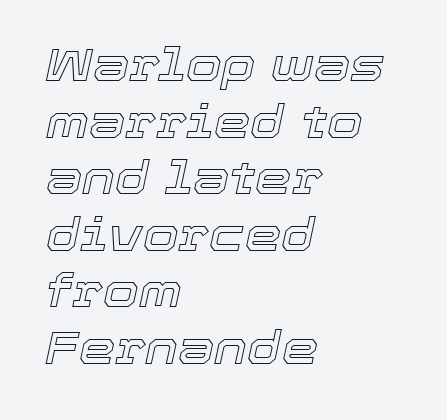
The image shows 46 px text type, italic (leaning right); set left-aligned, line spacing 1.23x, normal letter spacing, not underlined; a medium x-height.
